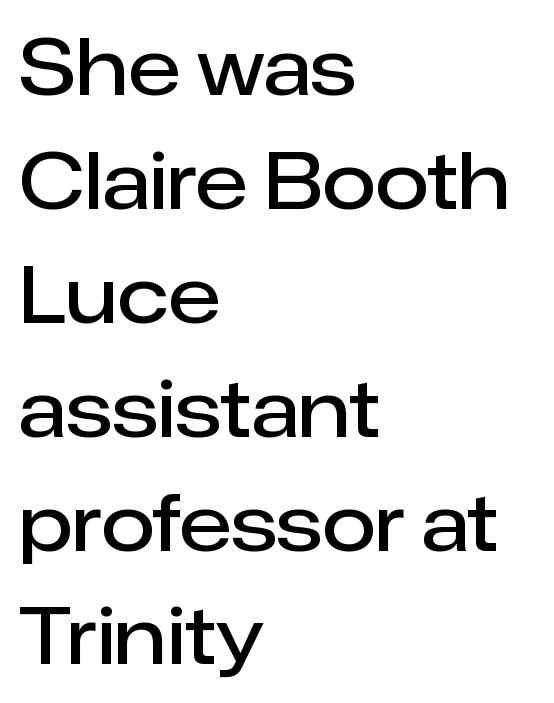
No word sits above an underline. The ragged edge is on the right, which tells us the setting is flush left. Regarding serifs, this sample does without them. Do the characters align in a grid? No, the font is proportional.
